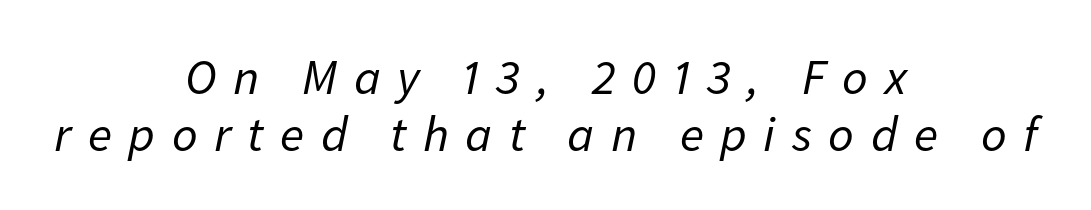
Where is the straight margin? There isn't one; the lines are centered. In terms of letterspacing, this is a distinctly airy, spread setting. Is the type heavy? It reads as light-to-regular instead. Reading down the column, the eye jumps only a short way to each next line. Slanted lettering throughout.
